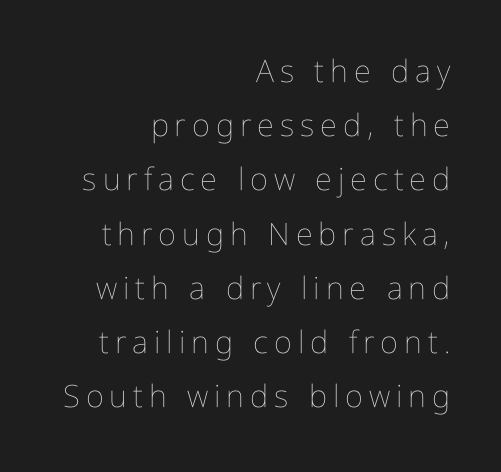
The image shows 31 px thin, condensed type, upright; set right-aligned, line spacing 1.75x, not underlined; low stroke contrast and a medium x-height.
